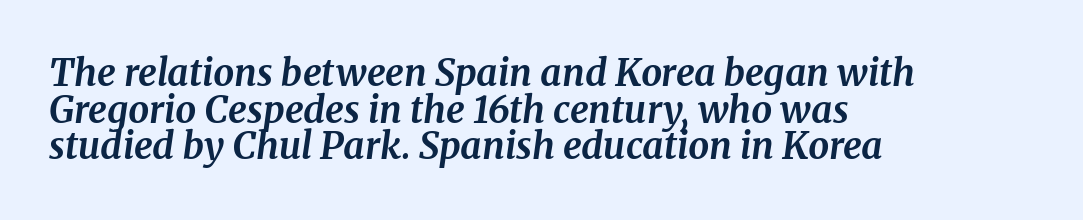
Does the lettering tilt? It does — this is italic. This rendering uses left alignment, leaving the right contour irregular. A typesetter would label this face a serif. These words are printed bold, with thick strokes throughout.
